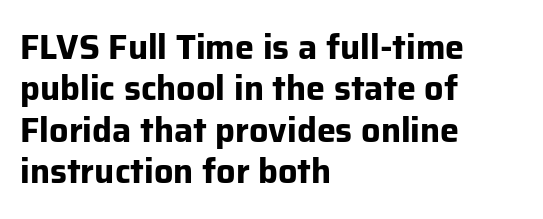
{"serif": "no", "italic": "no", "bold": "yes", "weight": "bold", "width": "normal", "stroke_contrast": "low", "x_height": "medium", "monospaced": "no", "underline": "no", "align": "left", "line_spacing_ratio": 1.22, "letter_spacing": "normal", "letter_spacing_em": 0.0, "glyph_px": 34}
